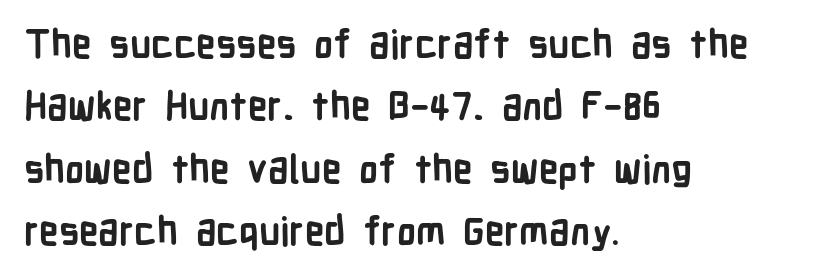
The image shows 39 px semibold, condensed sans-serif type, upright; set left-aligned, normal line spacing (1.6x), normal letter spacing, not underlined; low stroke contrast and a medium x-height.
